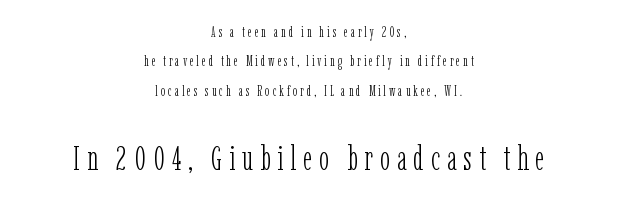
Q: Is the text bold? A: No.
Q: Is the text italic (slanted)? A: No, it is upright.
Q: Is the typeface a serif or a sans-serif typeface? A: Serif.
Q: Is the text underlined? A: No.
Q: How is the paragraph aligned? A: Centered.
Q: Is the spacing between letters normal or unusually wide? A: Unusually wide.
Q: Is the spacing between lines tight, normal or loose? A: Loose.
Q: Which block of text is set in a larger size, the first (top) or the second (bottom)? A: The second (bottom) one.
Q: Width (condensed, normal, or wide)? A: Condensed.
Q: Stroke contrast? A: Low.
Q: x-height? A: Medium.
Q: Monospaced? A: No.
